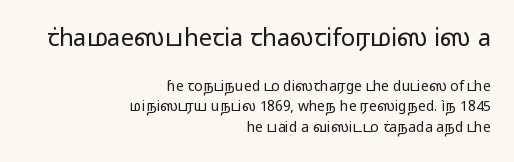
The image shows 24 px text type, upright; set right-aligned, normal line spacing (1.48x), normal letter spacing, not underlined; the first (top) block is 1.71x larger.
